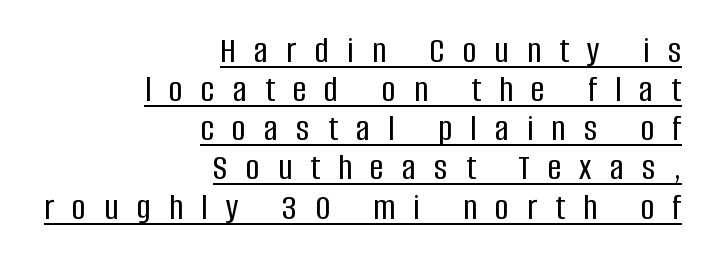
{"serif": "no", "italic": "no", "width": "condensed", "stroke_contrast": "low", "x_height": "large", "monospaced": "no", "underline": "yes", "align": "right", "line_spacing": "tight", "line_spacing_ratio": 1.03, "letter_spacing": "wide", "letter_spacing_em": 0.48, "glyph_px": 38}
